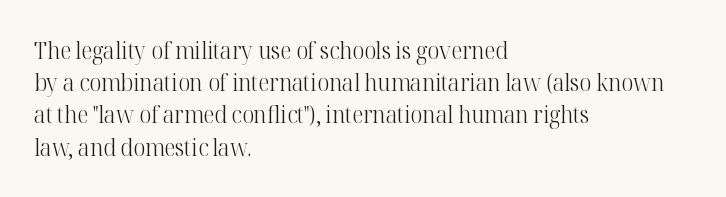
Regarding leading, the lines here are spaced in the standard way. The setting favours the left margin, as ordinary paragraphs usually do. The typeface has the unassuming heft of standard copy or less. The tracking reads as untouched default to a designer's eye. Type without underlining. Vertical strokes here are truly vertical.
